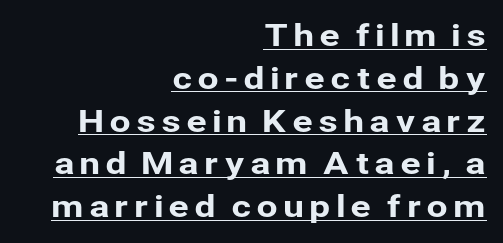
The image shows 31 px sans-serif type, upright; set right-aligned, normal line spacing (1.38x), underlined; low stroke contrast and a medium x-height.
